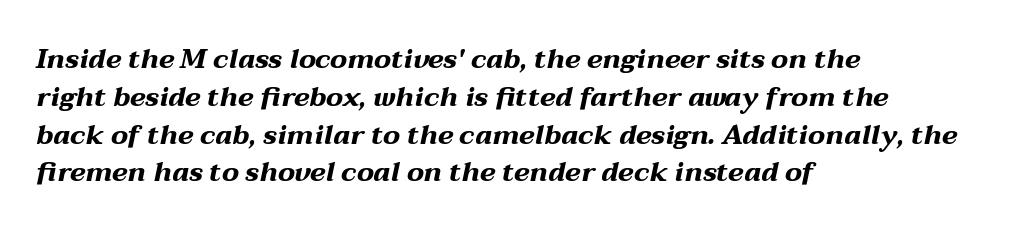
Q: Is the text bold? A: Yes.
Q: Is the text italic (slanted)? A: Yes, it leans right by about 12 degrees.
Q: Is the text underlined? A: No.
Q: How is the paragraph aligned? A: Left-aligned.
Q: Is the spacing between letters normal or unusually wide? A: Normal.
Q: Is the spacing between lines tight, normal or loose? A: Normal.
